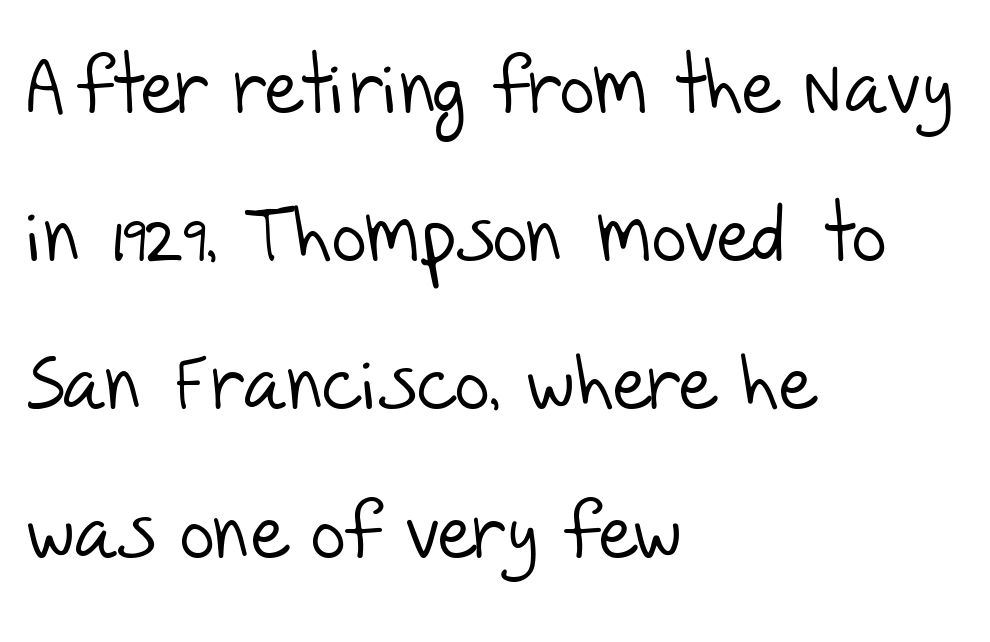
Q: Is the text bold? A: No.
Q: Is the typeface a serif or a sans-serif typeface? A: Sans-serif.
Q: Is the text underlined? A: No.
Q: How is the paragraph aligned? A: Left-aligned.
Q: Is the spacing between letters normal or unusually wide? A: Normal.
Q: Is the spacing between lines tight, normal or loose? A: Loose.
Q: Width (condensed, normal, or wide)? A: Normal.
Q: Stroke contrast? A: Low.
Q: x-height? A: Large.
Q: Monospaced? A: No.
